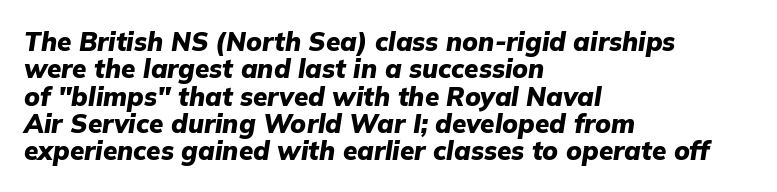
{"italic": "yes", "lean": "right", "slant_degrees": 9, "bold": "yes", "underline": "no", "align": "left", "line_spacing": "tight", "line_spacing_ratio": 1.05, "letter_spacing": "normal", "letter_spacing_em": 0.0, "glyph_px": 26}
